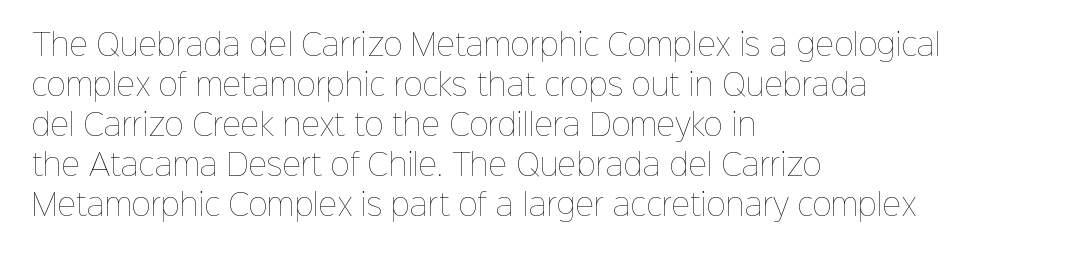
The image shows 29 px thin type, upright; set left-aligned, normal line spacing (1.38x), normal letter spacing, not underlined; low stroke contrast and a medium x-height.
